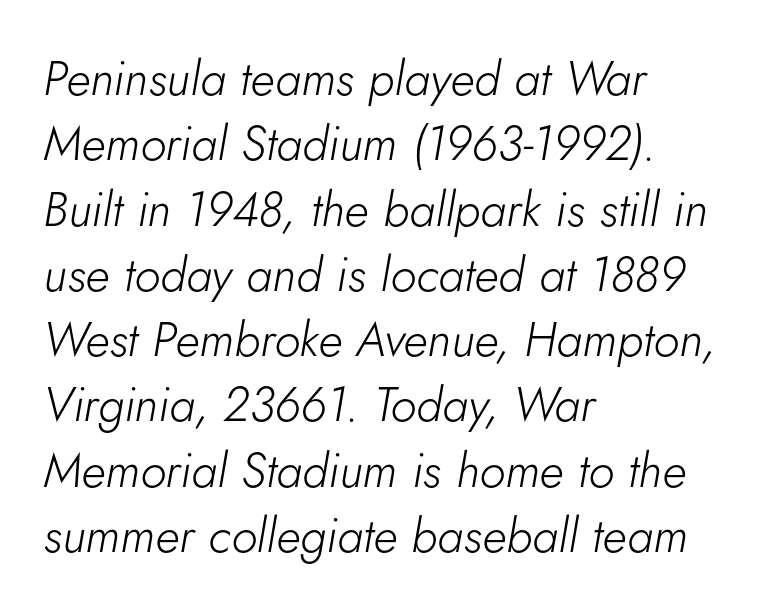
{"italic": "yes", "lean": "right", "slant_degrees": 5, "bold": "no", "weight": "light", "width": "normal", "stroke_contrast": "low", "x_height": "small", "monospaced": "no", "underline": "no", "align": "left", "line_spacing": "normal", "line_spacing_ratio": 1.36, "letter_spacing": "normal", "letter_spacing_em": 0.0, "glyph_px": 48}
